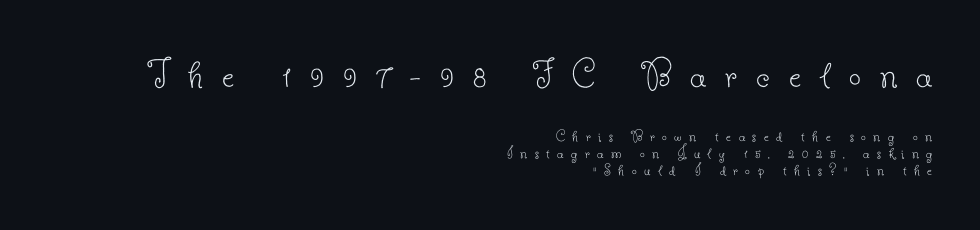
Visually, the top section dominates because its glyphs are scaled up. Lines of text with bare space underneath. This sample has the flowing, uneven cadence of proportional lettering. The line texture is sparse and dotted thanks to wide tracking. Letterform terminals end in serifs throughout the passage.
